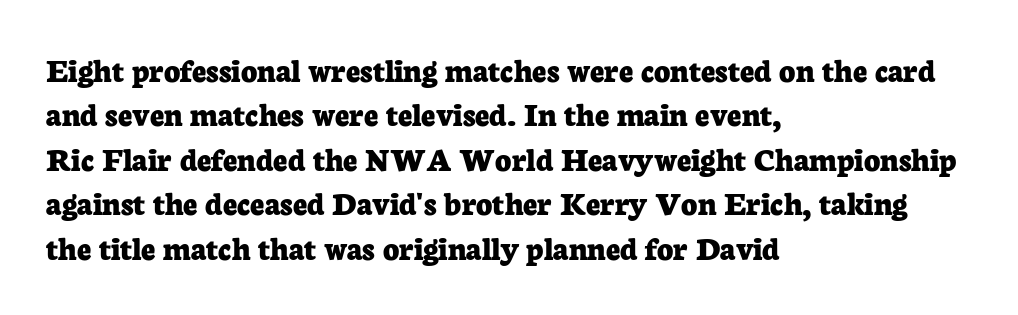
The image shows 35 px bold serif type, upright; set left-aligned, normal line spacing (1.27x), normal letter spacing, not underlined; low stroke contrast and a medium x-height.
